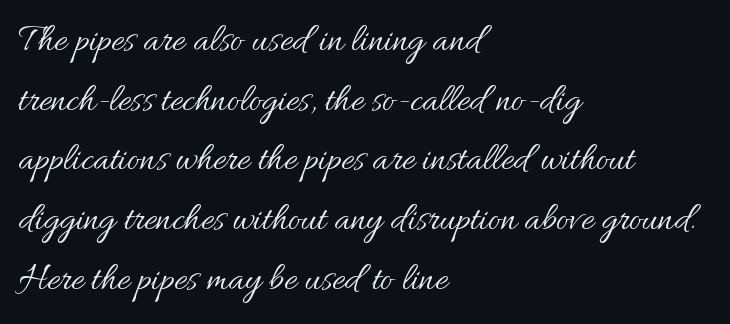
A clean baseline with only descenders dipping below it. Typeset ragged right — the left edge is the straight one. Proportional: the letters do not fall into vertical columns. This block has exactly the height ordinary leading produces. Is this a heavy cut? Hardly; it is regular or lighter.
